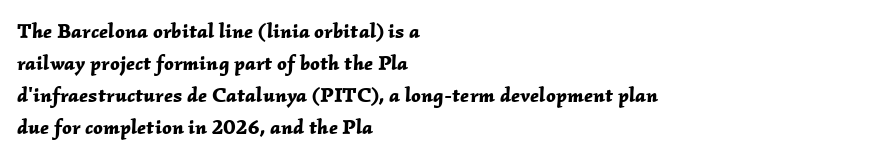
Posture: slanted. The passage shown stacks its lines at a standard gap. Left-aligned paragraph, ragged on the right. In terms of weight, the rendering is a true, heavy bold. Underline: absent.
